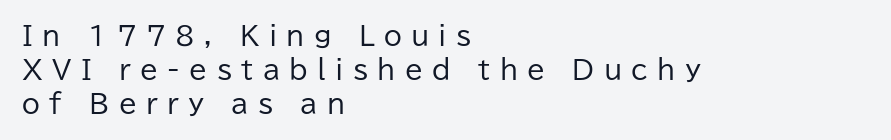
{"italic": "no", "bold": "no", "underline": "no", "align": "left", "line_spacing": "normal", "line_spacing_ratio": 1.31, "letter_spacing": "wide", "letter_spacing_em": 0.36, "glyph_px": 26}
